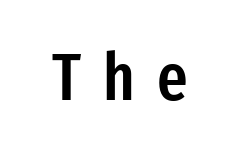
{"serif": "no", "italic": "no", "bold": "semi", "weight": "semibold", "width": "condensed", "stroke_contrast": "low", "x_height": "medium", "monospaced": "no", "underline": "no", "letter_spacing": "wide", "letter_spacing_em": 0.34, "glyph_px": 66}
